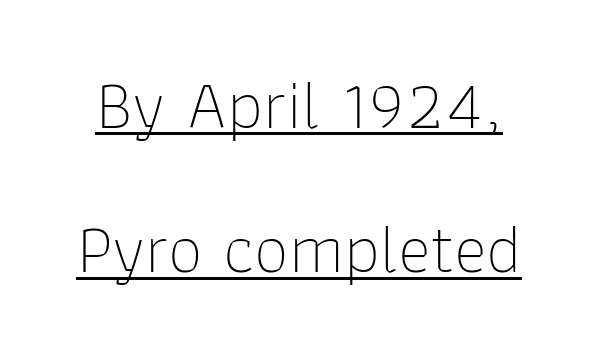
{"serif": "no", "italic": "no", "bold": "no", "weight": "thin", "width": "normal", "stroke_contrast": "low", "x_height": "medium", "monospaced": "no", "underline": "yes", "line_spacing": "loose", "line_spacing_ratio": 2.06, "letter_spacing": "normal", "letter_spacing_em": 0.0, "glyph_px": 70}
